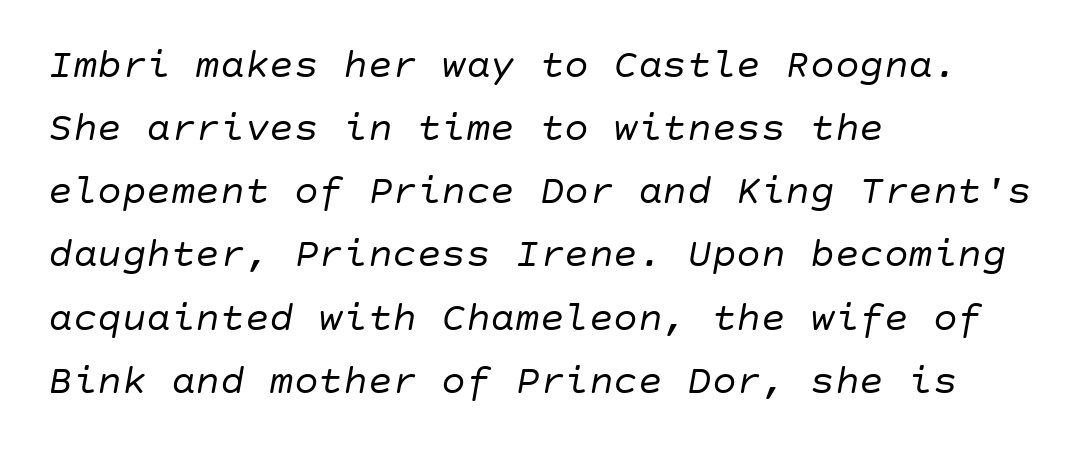
{"italic": "yes", "lean": "right", "slant_degrees": 10, "bold": "no", "weight": "regular", "width": "normal", "stroke_contrast": "low", "x_height": "large", "underline": "no", "align": "left", "line_spacing": "normal", "line_spacing_ratio": 1.54, "letter_spacing": "normal", "letter_spacing_em": 0.0, "glyph_px": 41}
